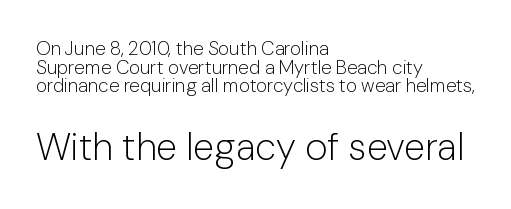
Q: Is the text bold? A: No.
Q: Is the text italic (slanted)? A: No, it is upright.
Q: Is the typeface a serif or a sans-serif typeface? A: Sans-serif.
Q: Is the text underlined? A: No.
Q: How is the paragraph aligned? A: Left-aligned.
Q: Is the spacing between letters normal or unusually wide? A: Normal.
Q: Is the spacing between lines tight, normal or loose? A: Tight.
Q: Which block of text is set in a larger size, the first (top) or the second (bottom)? A: The second (bottom) one.
Q: Width (condensed, normal, or wide)? A: Normal.
Q: Stroke contrast? A: Low.
Q: x-height? A: Medium.
Q: Monospaced? A: No.
